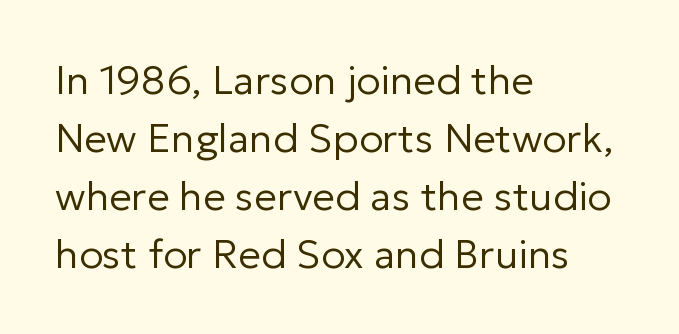
The compositor pushed each line to the left boundary. Character widths vary here, with narrow letters taking less room than wide ones. Designer's note — italics off, roman on. Each letter's strokes conclude bluntly, with no projecting serifs. The characters are drawn with everyday or finer stroke widths.
